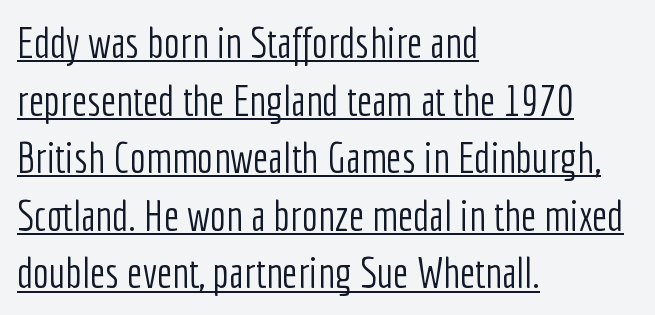
{"serif": "no", "italic": "no", "bold": "no", "weight": "light", "width": "condensed", "stroke_contrast": "low", "x_height": "medium", "monospaced": "no", "underline": "yes", "align": "left", "line_spacing": "normal", "line_spacing_ratio": 1.34, "letter_spacing": "normal", "letter_spacing_em": 0.0, "glyph_px": 43}
